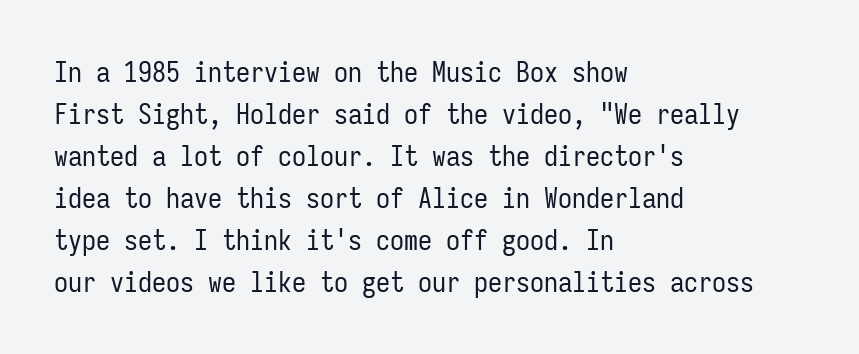
The image shows 28 px regular-weight, condensed sans-serif type, upright, monospaced; set left-aligned, normal line spacing (1.5x), normal letter spacing, not underlined; low stroke contrast and a medium x-height.
